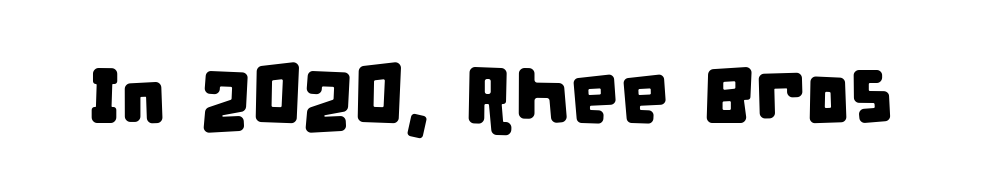
Q: Is the typeface a serif or a sans-serif typeface? A: Sans-serif.
Q: Is the text underlined? A: No.
Q: Is the spacing between letters normal or unusually wide? A: Normal.
Q: Width (condensed, normal, or wide)? A: Condensed.
Q: Stroke contrast? A: Low.
Q: x-height? A: Large.
Q: Monospaced? A: No.
